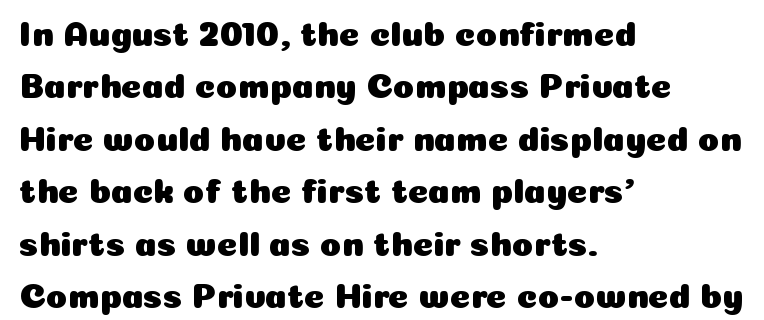
The image shows 35 px sans-serif type, upright; set left-aligned, normal line spacing (1.5x), normal letter spacing, not underlined; low stroke contrast and a medium x-height.
